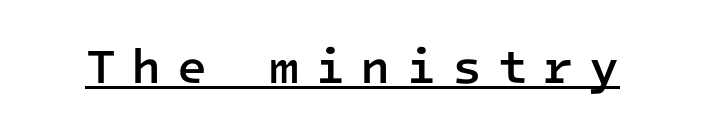
In designer terms, the underline attribute is active on this setting. Tracking here is generous; glyphs stand well apart from one another. No italicization has been applied; the sample stays upright. Looks like terminal output: every glyph gets an equal slot.
